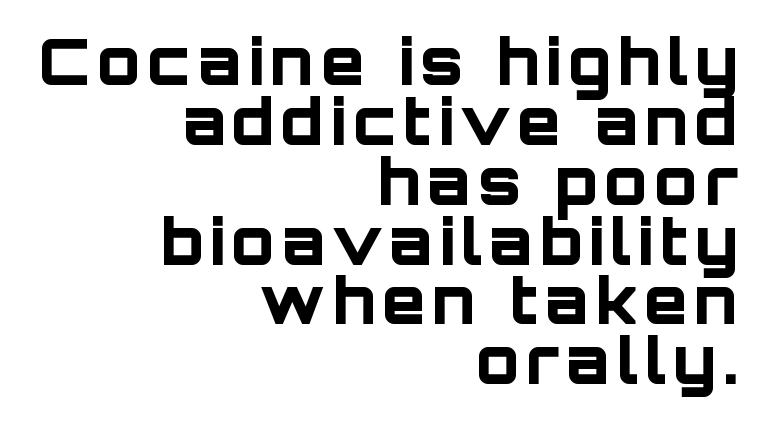
{"serif": "no", "italic": "no", "bold": "yes", "weight": "bold", "width": "normal", "stroke_contrast": "low", "x_height": "large", "monospaced": "no", "underline": "no", "align": "right", "line_spacing": "tight", "line_spacing_ratio": 0.95, "glyph_px": 63}
